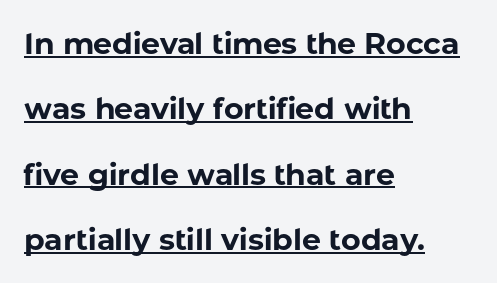
The image shows 30 px bold sans-serif type, upright; set left-aligned, loose line spacing (2.18x), normal letter spacing, underlined; low stroke contrast and a medium x-height.
